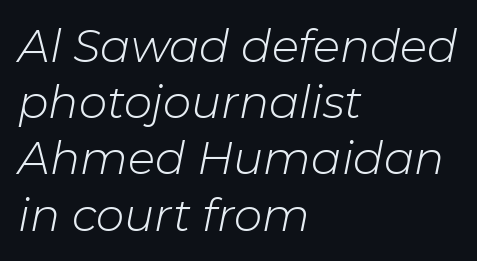
The image shows 45 px light type, italic (leaning right); set left-aligned, normal line spacing (1.25x), normal letter spacing, not underlined; low stroke contrast and a medium x-height.
